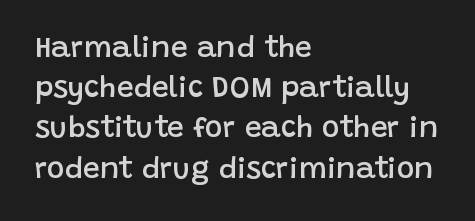
The image shows 30 px semibold sans-serif type, upright; set left-aligned, normal line spacing (1.34x), normal letter spacing, not underlined; low stroke contrast and a large x-height.
